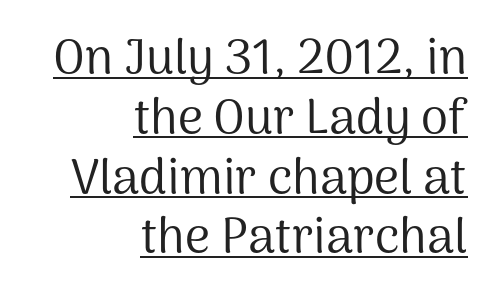
{"serif": "no", "italic": "no", "bold": "no", "weight": "regular", "width": "normal", "stroke_contrast": "medium", "x_height": "medium", "monospaced": "no", "underline": "yes", "align": "right", "line_spacing_ratio": 1.22, "letter_spacing": "normal", "letter_spacing_em": 0.0, "glyph_px": 49}
